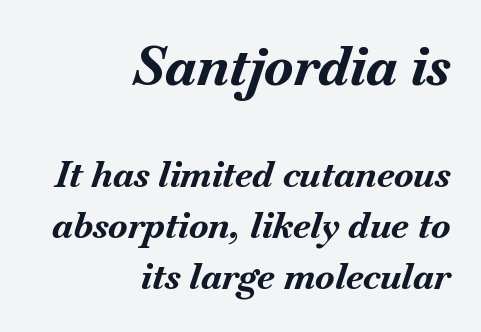
Q: Is the text bold? A: Yes.
Q: Is the text italic (slanted)? A: Yes, it leans right by about 18 degrees.
Q: Is the text underlined? A: No.
Q: How is the paragraph aligned? A: Right-aligned.
Q: Is the spacing between letters normal or unusually wide? A: Normal.
Q: Is the spacing between lines tight, normal or loose? A: Normal.
Q: Which block of text is set in a larger size, the first (top) or the second (bottom)? A: The first (top) one.
Q: Width (condensed, normal, or wide)? A: Normal.
Q: Stroke contrast? A: Medium.
Q: x-height? A: Small.
Q: Monospaced? A: No.
